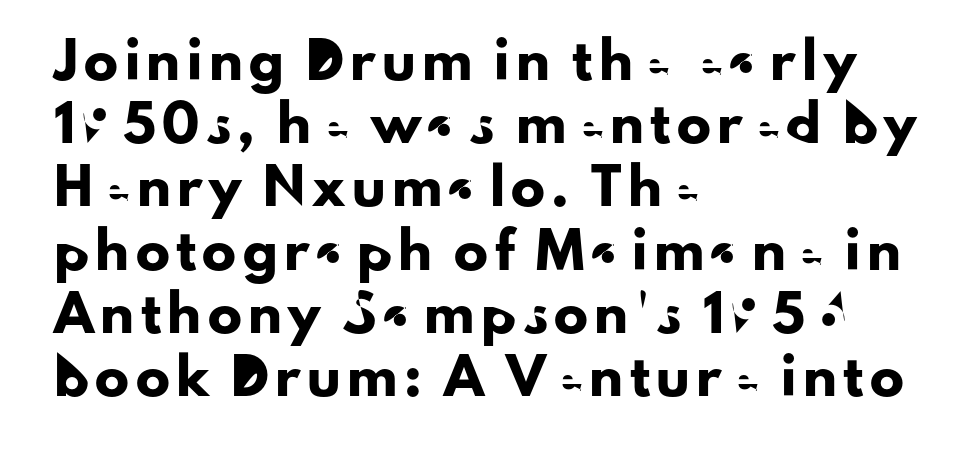
{"serif": "no", "italic": "no", "width": "normal", "stroke_contrast": "low", "x_height": "small", "monospaced": "no", "underline": "no", "align": "left", "line_spacing_ratio": 1.86, "glyph_px": 34}
